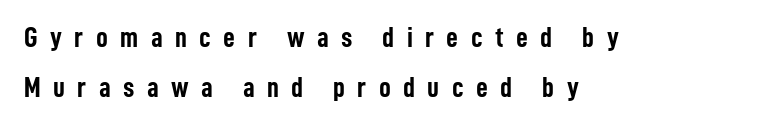
{"serif": "no", "italic": "no", "bold": "yes", "weight": "semibold", "width": "condensed", "stroke_contrast": "low", "x_height": "medium", "monospaced": "no", "underline": "no", "align": "left", "line_spacing_ratio": 1.71, "letter_spacing": "wide", "letter_spacing_em": 0.43, "glyph_px": 29}
